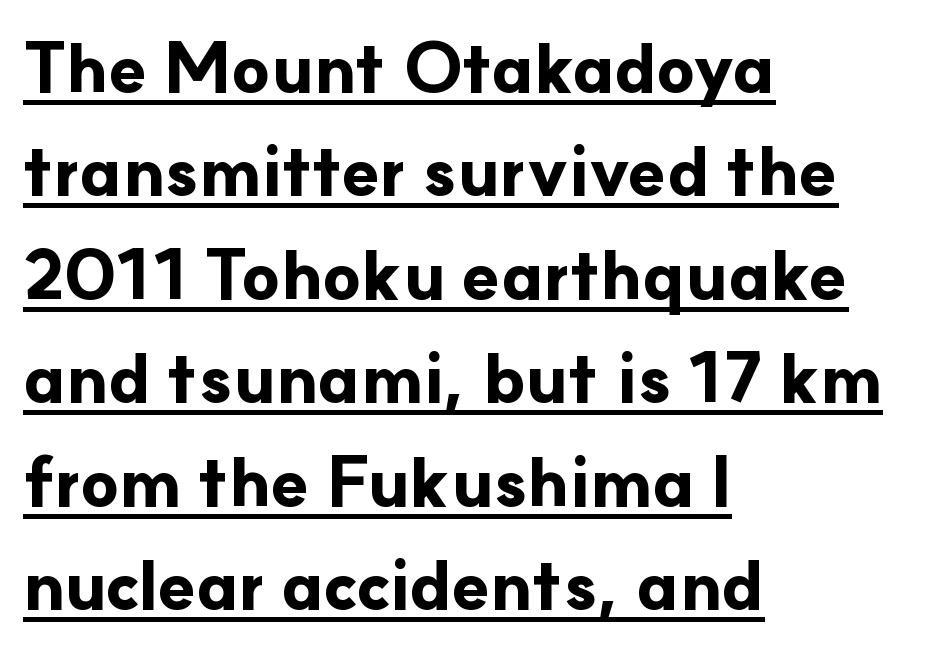
Q: Is the text bold? A: Yes.
Q: Is the text italic (slanted)? A: No, it is upright.
Q: Is the typeface a serif or a sans-serif typeface? A: Sans-serif.
Q: Is the text underlined? A: Yes.
Q: How is the paragraph aligned? A: Left-aligned.
Q: Is the spacing between letters normal or unusually wide? A: Normal.
Q: Is the spacing between lines tight, normal or loose? A: Normal.
Q: Width (condensed, normal, or wide)? A: Normal.
Q: Stroke contrast? A: Low.
Q: x-height? A: Small.
Q: Monospaced? A: No.
